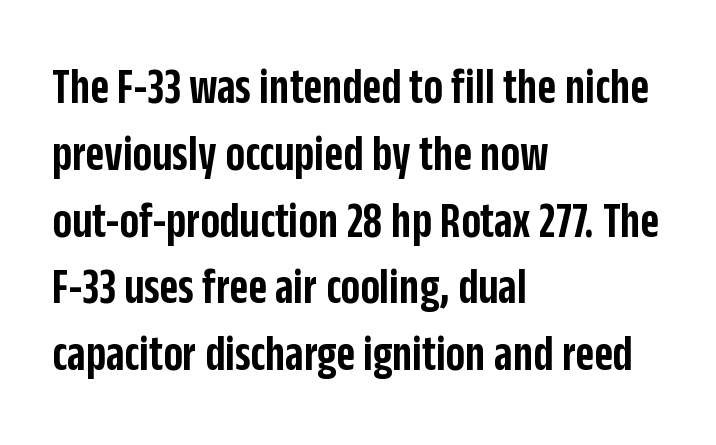
Q: Is the text bold? A: Semi-bold.
Q: Is the text italic (slanted)? A: No, it is upright.
Q: Is the typeface a serif or a sans-serif typeface? A: Sans-serif.
Q: Is the text underlined? A: No.
Q: How is the paragraph aligned? A: Left-aligned.
Q: Is the spacing between letters normal or unusually wide? A: Normal.
Q: Is the spacing between lines tight, normal or loose? A: Normal.
Q: Width (condensed, normal, or wide)? A: Condensed.
Q: Stroke contrast? A: Low.
Q: x-height? A: Large.
Q: Monospaced? A: No.
